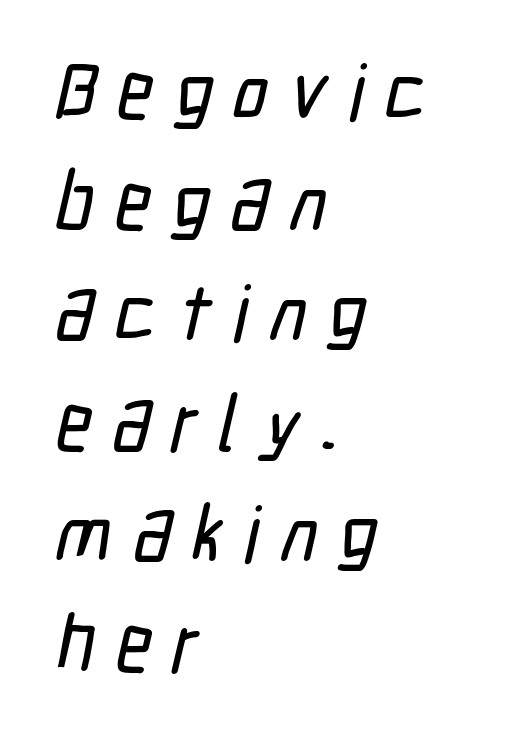
The image shows 79 px condensed sans-serif type; set left-aligned, normal line spacing (1.4x), unusually wide letter spacing (+0.26 em), not underlined; low stroke contrast and a medium x-height.
